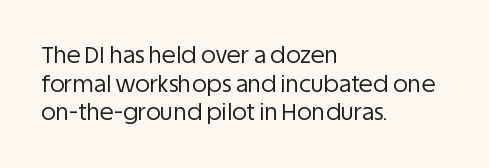
Q: Is the text bold? A: No.
Q: Is the text italic (slanted)? A: No, it is upright.
Q: Is the text underlined? A: No.
Q: How is the paragraph aligned? A: Left-aligned.
Q: Is the spacing between letters normal or unusually wide? A: Normal.
